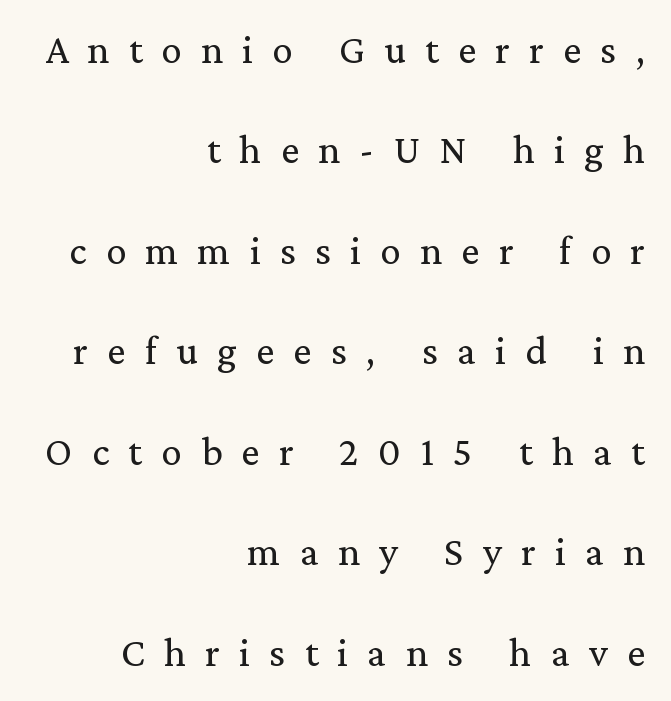
{"serif": "yes", "italic": "no", "bold": "no", "weight": "regular", "width": "normal", "stroke_contrast": "low", "x_height": "medium", "monospaced": "no", "underline": "no", "align": "right", "line_spacing": "loose", "line_spacing_ratio": 2.45, "letter_spacing": "wide", "letter_spacing_em": 0.47, "glyph_px": 41}
